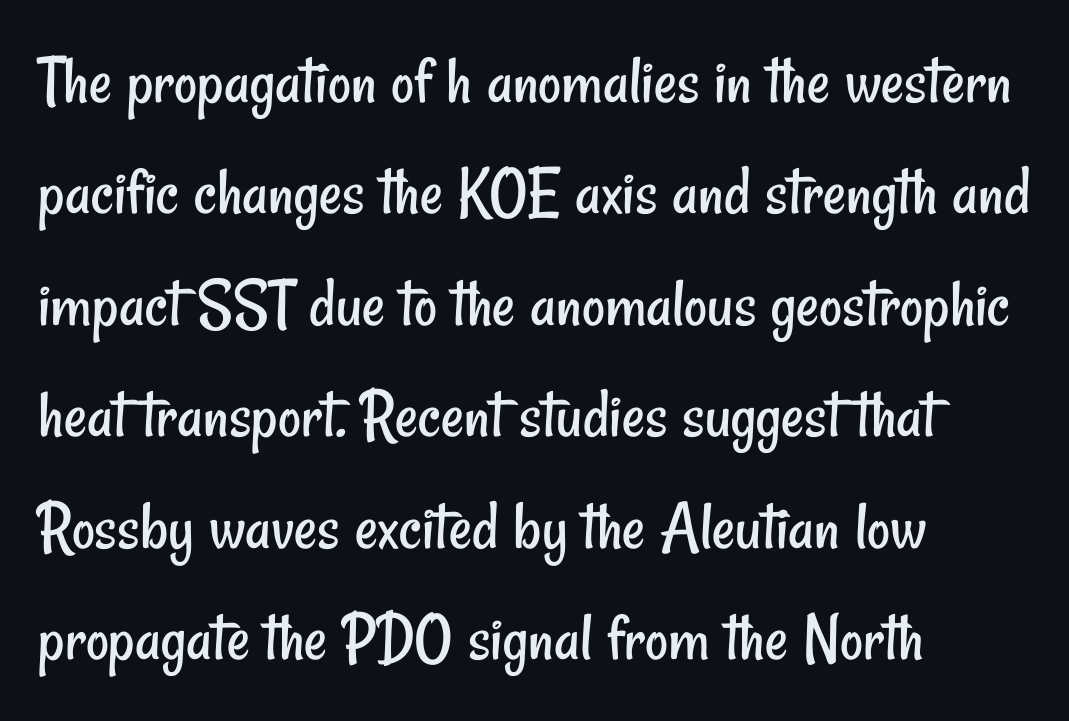
Q: Is the text bold? A: No.
Q: Is the typeface a serif or a sans-serif typeface? A: Sans-serif.
Q: Is the text underlined? A: No.
Q: How is the paragraph aligned? A: Left-aligned.
Q: Is the spacing between letters normal or unusually wide? A: Normal.
Q: Is the spacing between lines tight, normal or loose? A: Normal.
Q: Width (condensed, normal, or wide)? A: Condensed.
Q: Stroke contrast? A: Low.
Q: x-height? A: Small.
Q: Monospaced? A: No.
